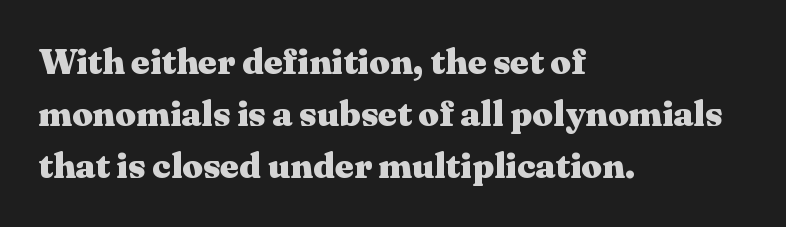
{"serif": "yes", "italic": "no", "bold": "yes", "weight": "heavy", "width": "wide", "stroke_contrast": "medium", "x_height": "medium", "monospaced": "no", "underline": "no", "align": "left", "line_spacing": "normal", "line_spacing_ratio": 1.45, "letter_spacing": "normal", "letter_spacing_em": 0.0, "glyph_px": 36}
